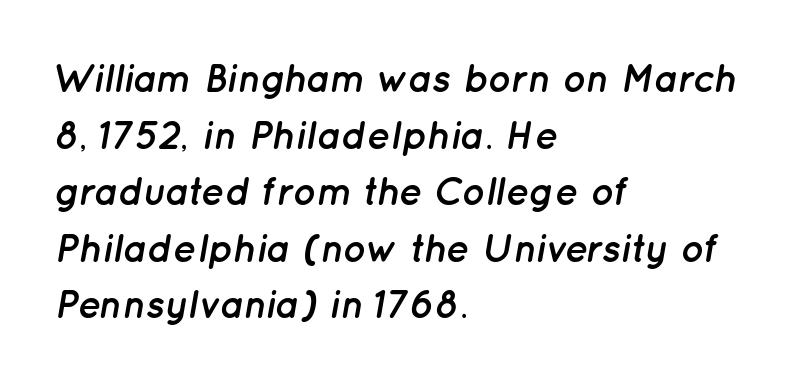
The line-height multiplier appears to be the usual default. The gap between lines stays unmarked. Looking at the ascenders, they clearly lean. Varying glyph widths throughout — classic text-font behaviour. The letters sit at their default tracking, neither squeezed nor spread. The typesetting leans heavy: a genuine bold.
